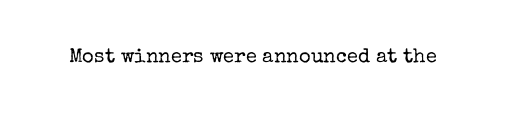
{"italic": "no", "bold": "no", "underline": "no", "letter_spacing": "normal", "letter_spacing_em": 0.0, "glyph_px": 20}
